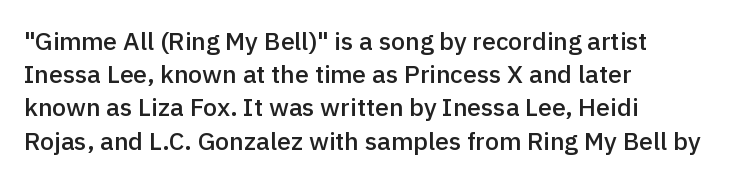
Which margin do the lines hug? The left one — the right edge is uneven. The space beneath each line is pristine and unruled. The line texture is even and compact thanks to regular tracking. Line spacing here is normal. The face used here is a semibold: visibly heavier than regular, lighter than bold.
